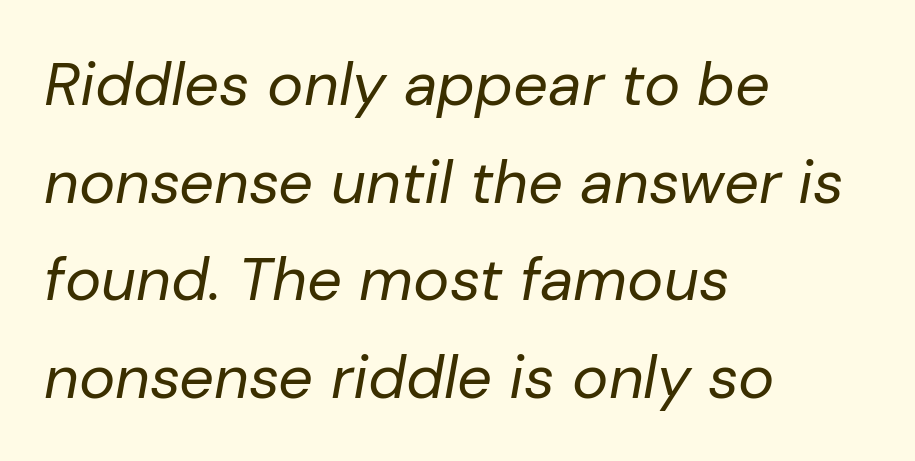
Between one letter and the next there's only the usual sliver of space. Summary of weight: not heavy and not bold. The typography opts for an oblique posture over an upright one. A clean baseline with only descenders dipping below it.
